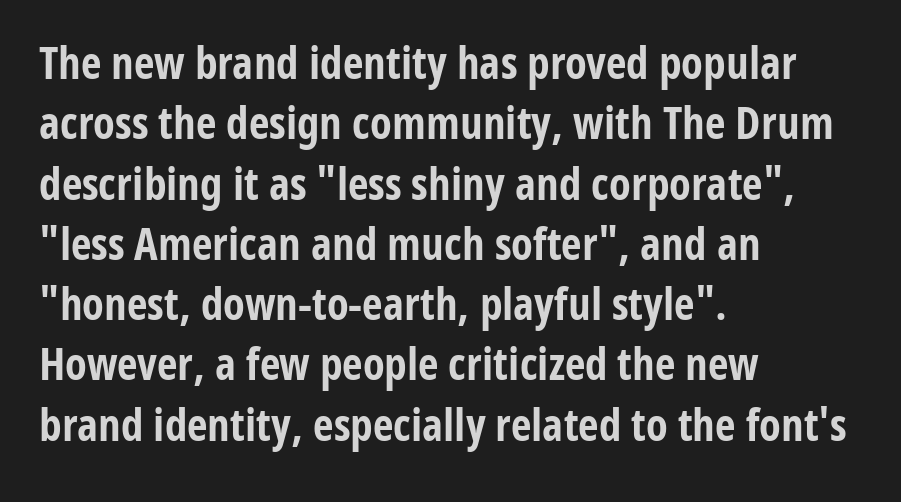
Normally led — the rows are evenly, conventionally spaced. If you drew a line through each stem, it would be perfectly vertical. This is heavy type, rendered in bold. The glyphs are unaccompanied by any horizontal stroke below them.
